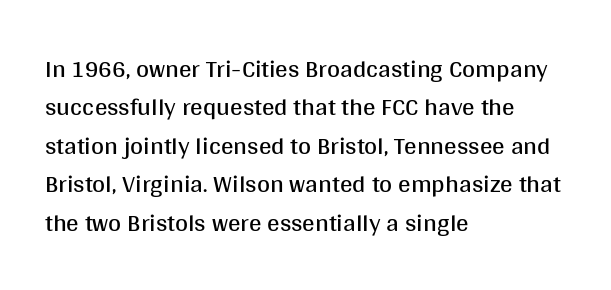
The image shows 25 px text type, upright; set left-aligned, normal line spacing (1.54x), normal letter spacing, not underlined.
